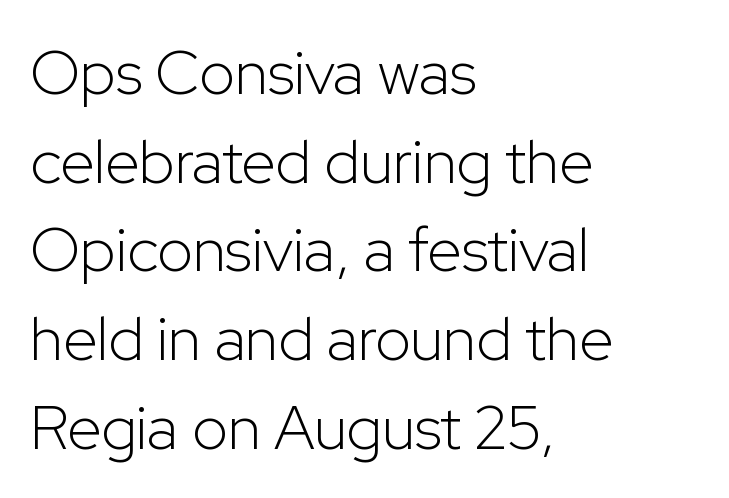
Q: Is the text bold? A: No.
Q: Is the text italic (slanted)? A: No, it is upright.
Q: Is the typeface a serif or a sans-serif typeface? A: Sans-serif.
Q: Is the text underlined? A: No.
Q: How is the paragraph aligned? A: Left-aligned.
Q: Is the spacing between letters normal or unusually wide? A: Normal.
Q: Is the spacing between lines tight, normal or loose? A: Normal.
Q: Width (condensed, normal, or wide)? A: Normal.
Q: Stroke contrast? A: Low.
Q: x-height? A: Medium.
Q: Monospaced? A: No.
